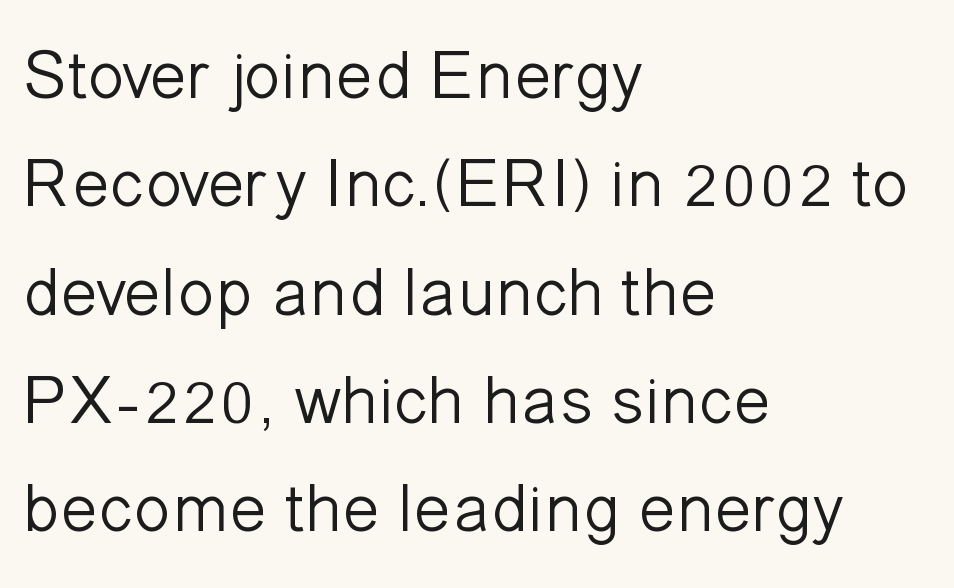
{"serif": "no", "italic": "no", "bold": "no", "weight": "light", "width": "normal", "stroke_contrast": "low", "x_height": "medium", "monospaced": "no", "underline": "no", "align": "left", "line_spacing": "normal", "line_spacing_ratio": 1.57, "letter_spacing": "normal", "letter_spacing_em": 0.0, "glyph_px": 69}
